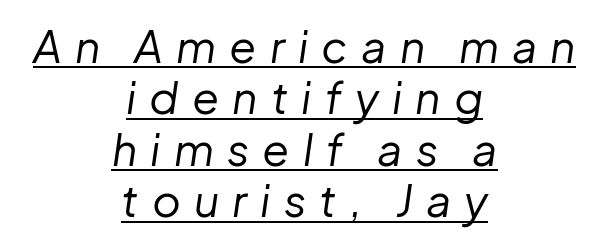
Is this a fixed-width face? No — the glyphs have proportional, varying widths. Notice how a bar underscores the lettering throughout. Horizontal alignment here is central, giving a formal, balanced look. Observe the wide spacing: letters keep a clear distance from each other.
